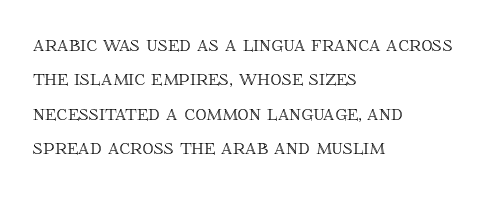
Q: Is the text italic (slanted)? A: No, it is upright.
Q: Is the text underlined? A: No.
Q: How is the paragraph aligned? A: Left-aligned.
Q: Is the spacing between letters normal or unusually wide? A: Normal.
Q: Is the spacing between lines tight, normal or loose? A: Normal.
